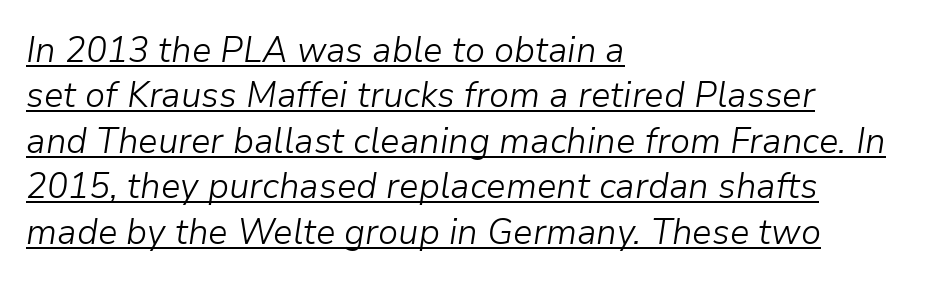
The image shows 35 px light type, italic (leaning right); set left-aligned, normal line spacing (1.3x), normal letter spacing, underlined; low stroke contrast and a medium x-height.
